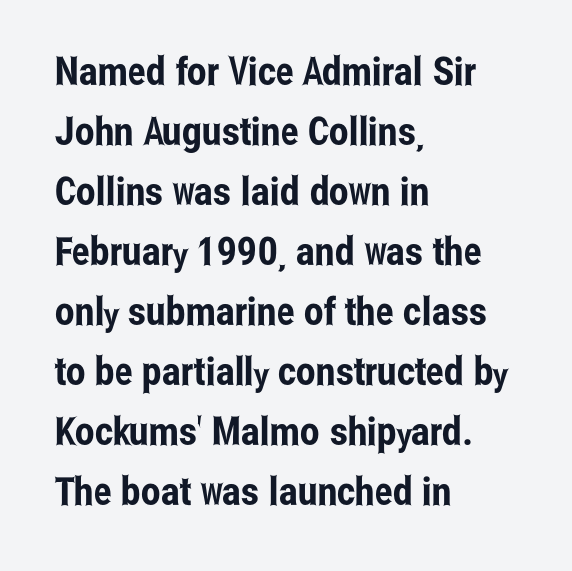
Q: Is the text italic (slanted)? A: No, it is upright.
Q: Is the typeface a serif or a sans-serif typeface? A: Sans-serif.
Q: Is the text underlined? A: No.
Q: How is the paragraph aligned? A: Left-aligned.
Q: Is the spacing between letters normal or unusually wide? A: Normal.
Q: Is the spacing between lines tight, normal or loose? A: Normal.
Q: Width (condensed, normal, or wide)? A: Condensed.
Q: Stroke contrast? A: Low.
Q: x-height? A: Medium.
Q: Monospaced? A: No.
